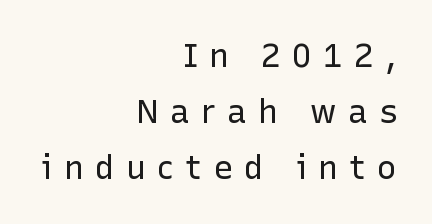
The image shows 33 px regular-weight sans-serif type, upright; set right-aligned, normal line spacing (1.7x), unusually wide letter spacing (+0.34 em), not underlined; low stroke contrast and a medium x-height.
